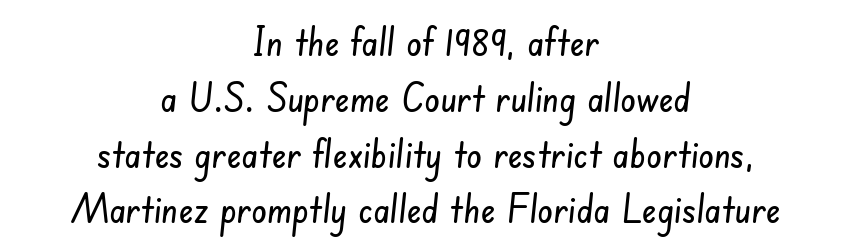
The line-height multiplier appears to be the usual default. What kind of face is this? One without serifs — a sans. Bare-footed words on every line. One-word summary of the alignment: center.
